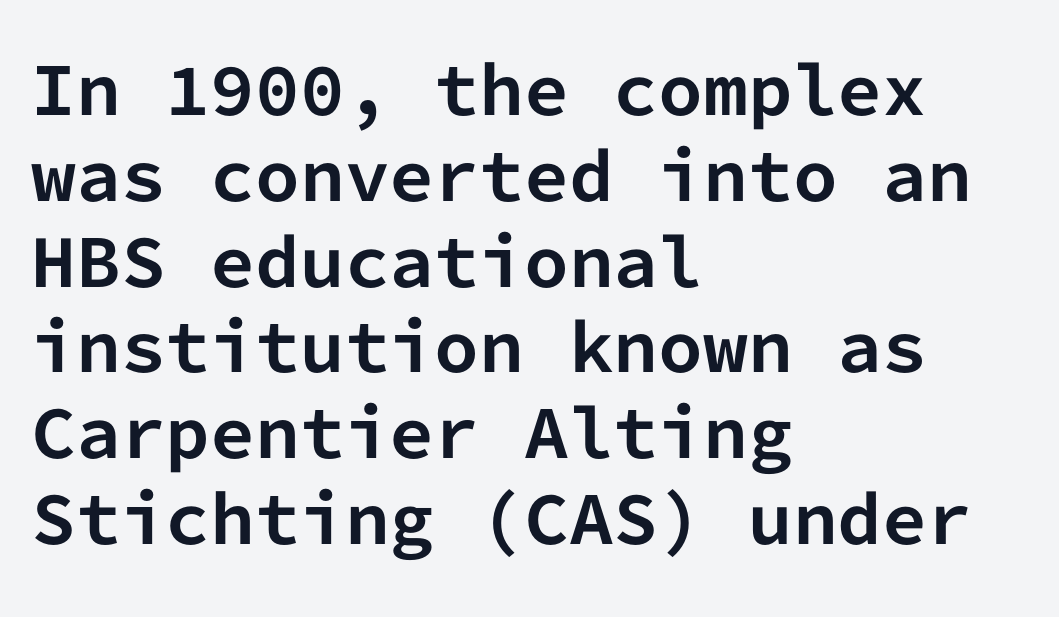
The image shows 64 px bold sans-serif type, upright, monospaced; set left-aligned, normal line spacing (1.34x), normal letter spacing, not underlined; low stroke contrast and a medium x-height.
